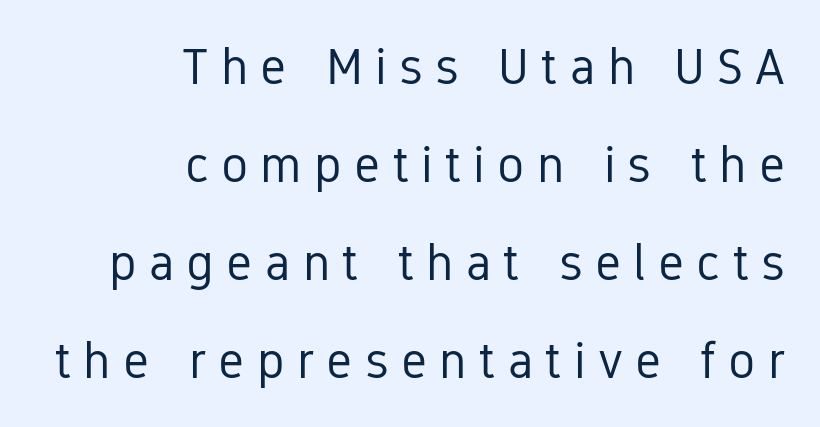
{"serif": "no", "italic": "no", "bold": "no", "weight": "regular", "width": "condensed", "stroke_contrast": "low", "x_height": "medium", "monospaced": "no", "underline": "no", "align": "right", "line_spacing": "loose", "line_spacing_ratio": 1.92, "letter_spacing": "wide", "letter_spacing_em": 0.24, "glyph_px": 51}
